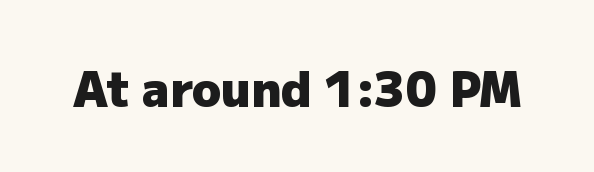
Notice how thick the strokes are: this is what a full bold looks like. The letters stand straight up with perfectly vertical stems. These lines are rendered in a variable-pitch font. Nobody drew a line under any word here. Nothing sits at the stroke ends, so this counts as sans-serif.
